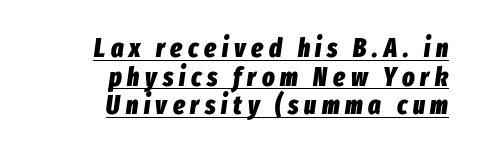
The vertical gap from one line to the next is small. Every character sits at an angle, as italics do. If you drew a ruler down the right edge, every line would touch it. A baseline rule has been typeset under these characters. Between one letter and the next there's a generous, obvious gap.
